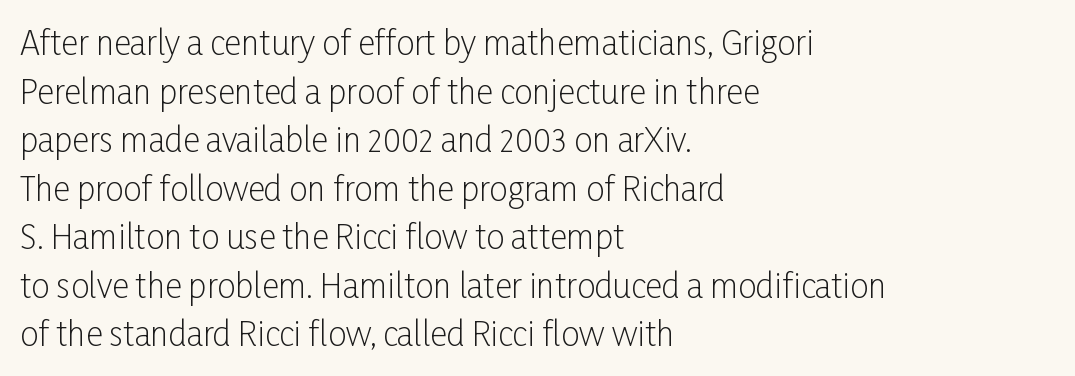
The rendering anchors every line to the left-hand side. The axis of the letterforms is exactly vertical. Check where the strokes stop: nothing finishes them off — pure sans. Caption: standard tracking, unaltered. Stems here are at most as thick as an everyday book face. This rendering features lettering with no underline.
